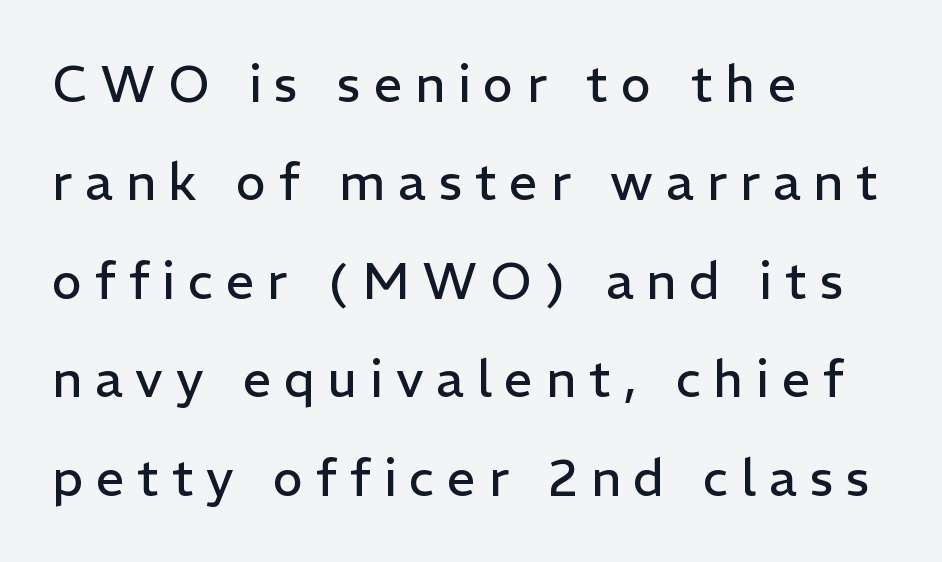
The image shows 51 px regular-weight sans-serif type, upright; set left-aligned, loose line spacing (1.93x), unusually wide letter spacing (+0.25 em), not underlined; low stroke contrast and a medium x-height.
